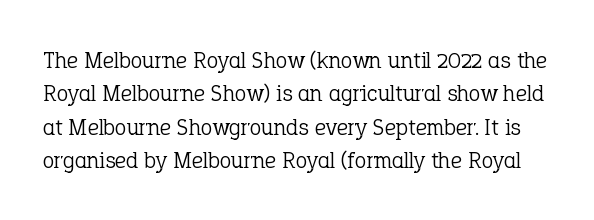
The image shows 24 px text type, upright; set normal line spacing (1.39x), normal letter spacing, not underlined.
